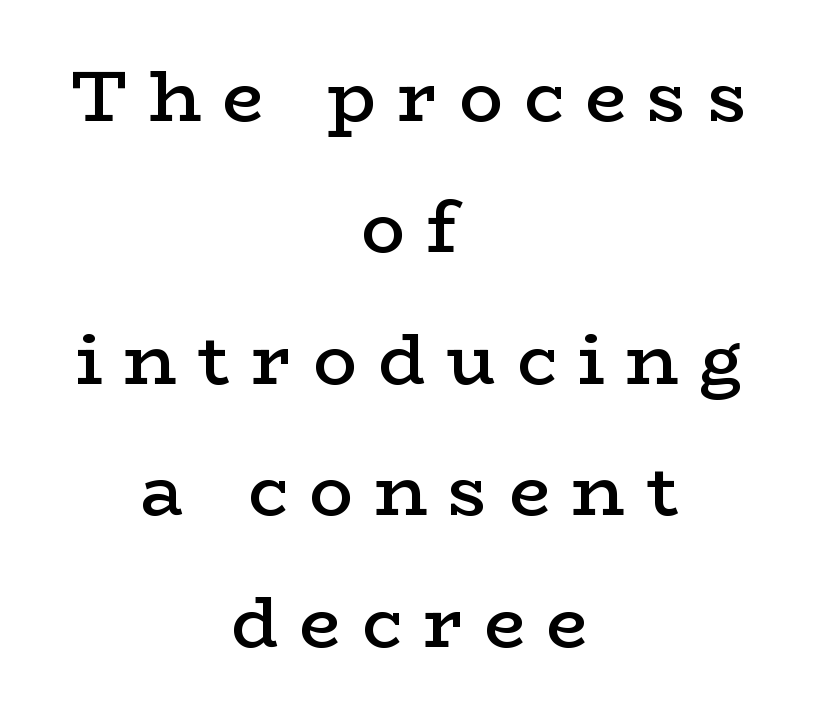
Does the copy run flush right? No — it is centered line by line. Loose tracking; the words dissolve into strings of separated letters. Quick note: underline off. Small tapered or slab feet sit at the stroke ends, so this counts as serif. Posture: upright roman.
